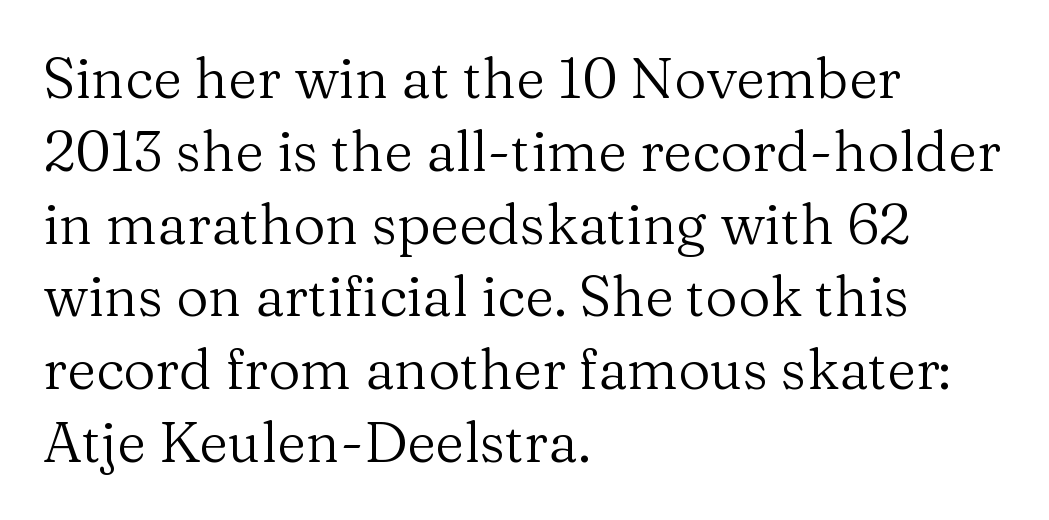
{"serif": "yes", "italic": "no", "bold": "no", "weight": "regular", "width": "normal", "stroke_contrast": "medium", "x_height": "medium", "monospaced": "no", "underline": "no", "align": "left", "line_spacing": "normal", "line_spacing_ratio": 1.3, "letter_spacing": "normal", "letter_spacing_em": 0.0, "glyph_px": 56}
